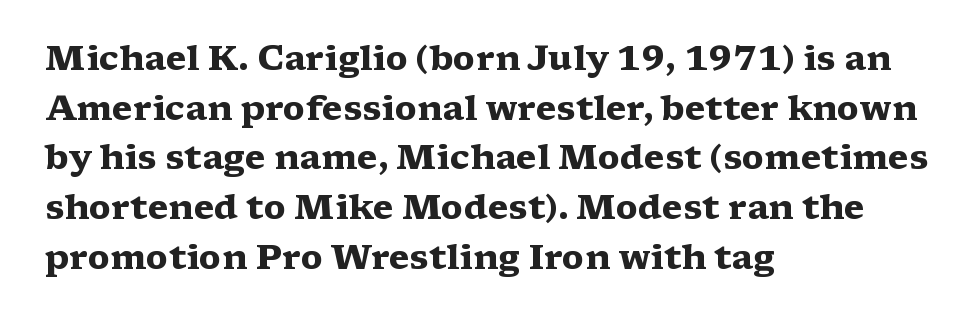
Q: Is the text bold? A: Yes.
Q: Is the text italic (slanted)? A: No, it is upright.
Q: Is the typeface a serif or a sans-serif typeface? A: Serif.
Q: Is the text underlined? A: No.
Q: How is the paragraph aligned? A: Left-aligned.
Q: Is the spacing between letters normal or unusually wide? A: Normal.
Q: Is the spacing between lines tight, normal or loose? A: Normal.
Q: Width (condensed, normal, or wide)? A: Wide.
Q: Stroke contrast? A: Medium.
Q: x-height? A: Medium.
Q: Monospaced? A: No.
